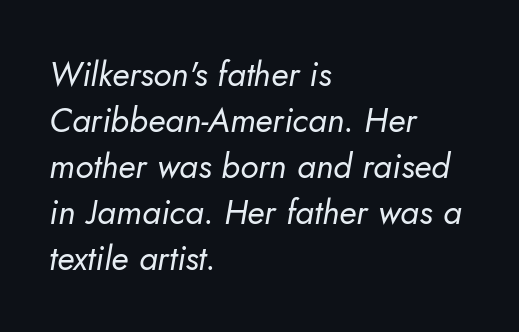
Q: Is the text bold? A: No.
Q: Is the typeface a serif or a sans-serif typeface? A: Sans-serif.
Q: Is the text underlined? A: No.
Q: How is the paragraph aligned? A: Left-aligned.
Q: Is the spacing between letters normal or unusually wide? A: Normal.
Q: Is the spacing between lines tight, normal or loose? A: Normal.
Q: Width (condensed, normal, or wide)? A: Normal.
Q: Stroke contrast? A: Low.
Q: x-height? A: Small.
Q: Monospaced? A: No.
